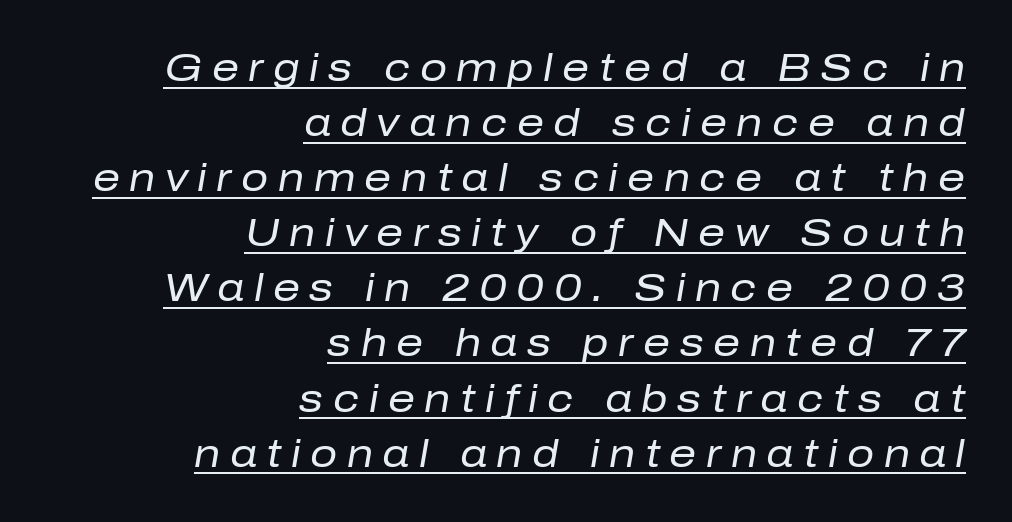
{"italic": "yes", "lean": "right", "slant_degrees": 10, "bold": "no", "weight": "regular", "width": "normal", "stroke_contrast": "low", "x_height": "medium", "monospaced": "no", "underline": "yes", "align": "right", "line_spacing": "normal", "line_spacing_ratio": 1.45, "letter_spacing": "wide", "letter_spacing_em": 0.25, "glyph_px": 38}
